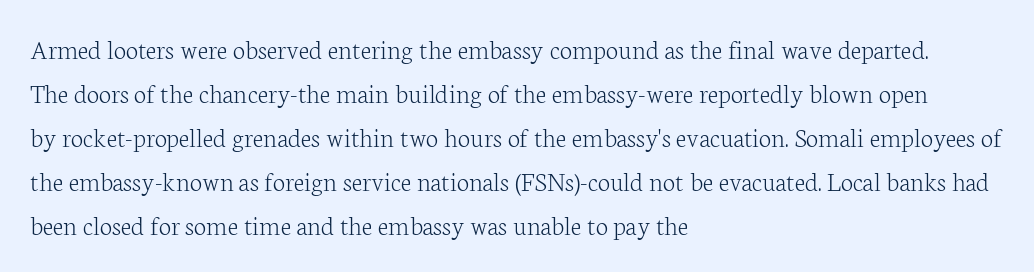
Weight: not bold — regular or lighter. A bare baseline throughout the passage. Glyph-to-glyph distance matches everyday printed text. Do the characters align in a grid? No, the font is proportional.
